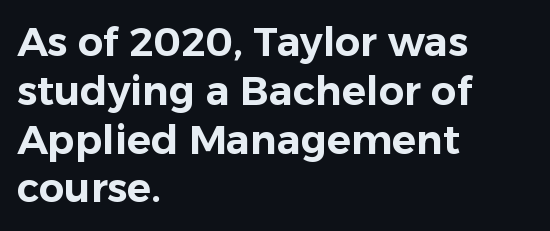
Is this a fixed-width face? No — the glyphs have proportional, varying widths. Is this a sans? Yes — the strokes have no serifs. The letters sit at their default tracking, neither squeezed nor spread. This rendering uses left alignment, leaving the right contour irregular. Do the letters lean? They stand straight. Glance below the letters and you will spot only blank space.
